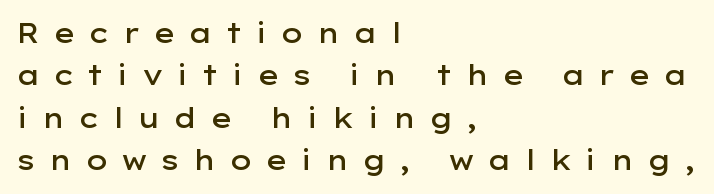
Honestly, the letter spacing is so wide it's the main thing you notice. The specimen omits any rule beneath the text block's lines. The typesetting leans somewhat heavy: a semibold. A normal amount of white space separates one row of letters from the next. Ordinary non-slanted type is in use. Every row of glyphs begins at an identical x-position on the left.
